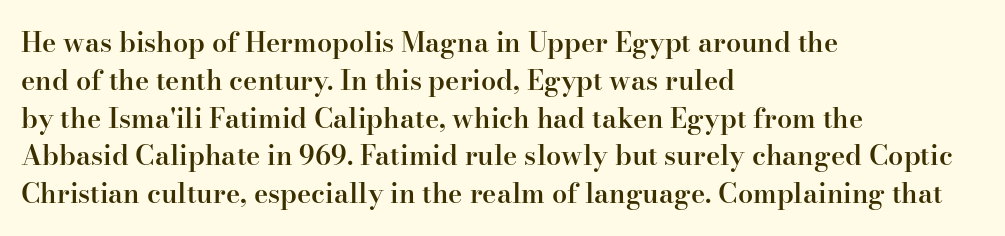
Q: Is the text bold? A: Semi-bold.
Q: Is the text italic (slanted)? A: No, it is upright.
Q: Is the text underlined? A: No.
Q: How is the paragraph aligned? A: Left-aligned.
Q: Is the spacing between letters normal or unusually wide? A: Normal.
Q: Is the spacing between lines tight, normal or loose? A: Normal.
